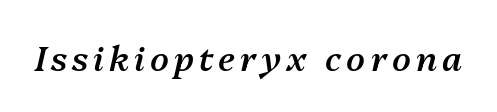
{"italic": "yes", "lean": "right", "slant_degrees": 13, "bold": "semi", "weight": "semibold", "width": "normal", "stroke_contrast": "medium", "x_height": "medium", "monospaced": "no", "underline": "no", "glyph_px": 34}
